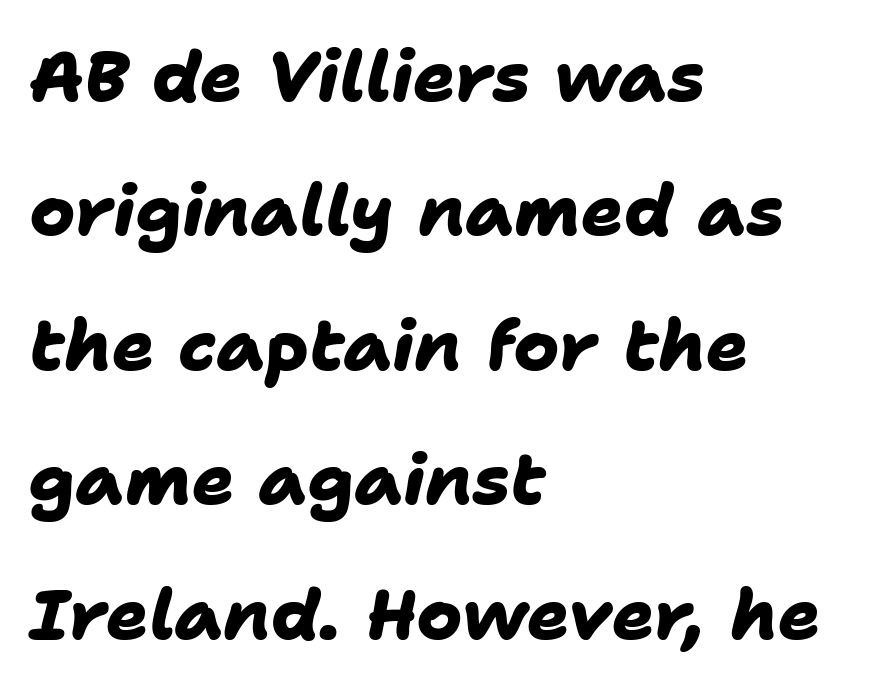
Q: Is the text bold? A: Yes.
Q: Is the typeface a serif or a sans-serif typeface? A: Sans-serif.
Q: Is the text underlined? A: No.
Q: How is the paragraph aligned? A: Left-aligned.
Q: Is the spacing between letters normal or unusually wide? A: Normal.
Q: Is the spacing between lines tight, normal or loose? A: Loose.
Q: Width (condensed, normal, or wide)? A: Normal.
Q: Stroke contrast? A: Low.
Q: x-height? A: Medium.
Q: Monospaced? A: No.
